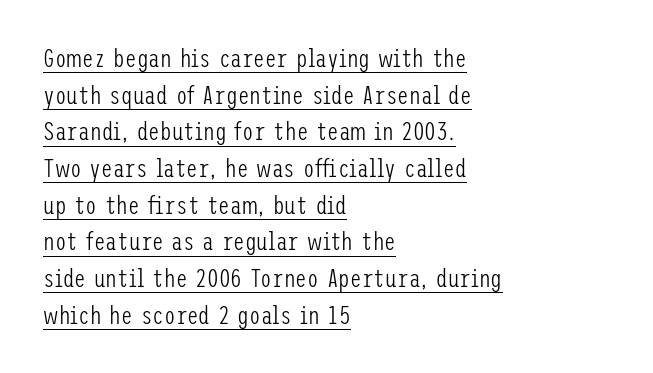
Q: Is the text bold? A: No.
Q: Is the text italic (slanted)? A: No, it is upright.
Q: Is the text underlined? A: Yes.
Q: How is the paragraph aligned? A: Left-aligned.
Q: Is the spacing between letters normal or unusually wide? A: Normal.
Q: Is the spacing between lines tight, normal or loose? A: Normal.
